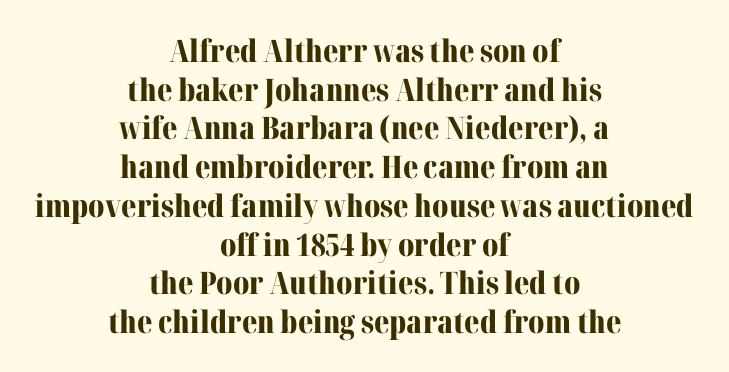
{"serif": "yes", "italic": "no", "bold": "yes", "weight": "bold", "width": "normal", "stroke_contrast": "medium", "x_height": "medium", "monospaced": "no", "underline": "no", "align": "center", "line_spacing": "normal", "line_spacing_ratio": 1.25, "letter_spacing": "normal", "letter_spacing_em": 0.0, "glyph_px": 31}
